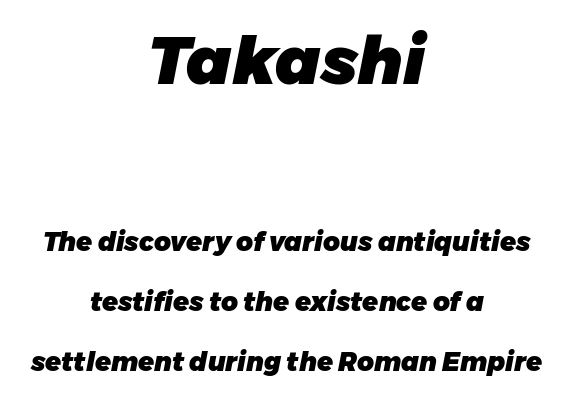
Interline gaps are noticeably wide in this sample. Is the lower block the larger one? No — the upper block carries the bigger type. A full-strength bold gives these letters their thick strokes. You could not count columns in this text — the font is proportionally spaced. A centered setting, common on invitations and titles, is used for this passage. Beneath every word, the page is bare.
